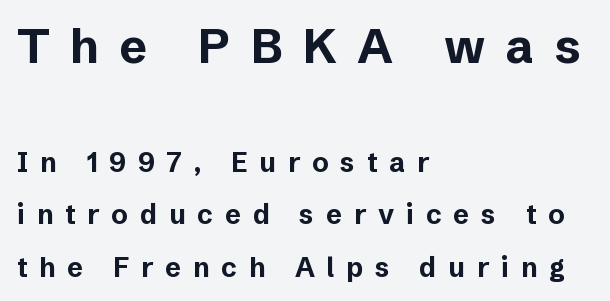
Q: Is the text bold? A: Yes.
Q: Is the text italic (slanted)? A: No, it is upright.
Q: Is the typeface a serif or a sans-serif typeface? A: Sans-serif.
Q: Is the text underlined? A: No.
Q: How is the paragraph aligned? A: Left-aligned.
Q: Is the spacing between letters normal or unusually wide? A: Unusually wide.
Q: Is the spacing between lines tight, normal or loose? A: Loose.
Q: Which block of text is set in a larger size, the first (top) or the second (bottom)? A: The first (top) one.
Q: Width (condensed, normal, or wide)? A: Normal.
Q: Stroke contrast? A: Low.
Q: x-height? A: Medium.
Q: Monospaced? A: No.
